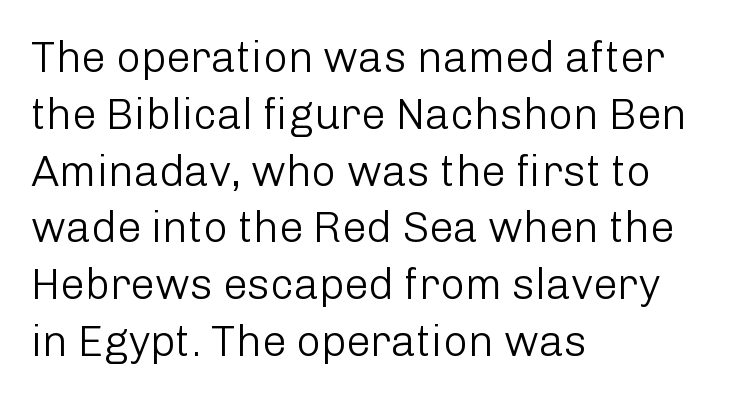
Q: Is the text bold? A: No.
Q: Is the text italic (slanted)? A: No, it is upright.
Q: Is the typeface a serif or a sans-serif typeface? A: Sans-serif.
Q: Is the text underlined? A: No.
Q: How is the paragraph aligned? A: Left-aligned.
Q: Is the spacing between letters normal or unusually wide? A: Normal.
Q: Is the spacing between lines tight, normal or loose? A: Normal.
Q: Width (condensed, normal, or wide)? A: Normal.
Q: Stroke contrast? A: Low.
Q: x-height? A: Medium.
Q: Monospaced? A: No.
